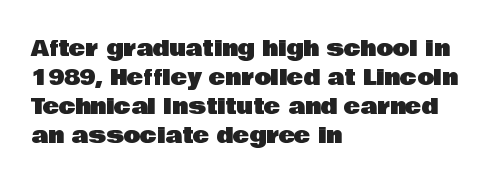
Q: Is the text italic (slanted)? A: No, it is upright.
Q: Is the text underlined? A: No.
Q: How is the paragraph aligned? A: Left-aligned.
Q: Is the spacing between letters normal or unusually wide? A: Normal.
Q: Is the spacing between lines tight, normal or loose? A: Normal.
